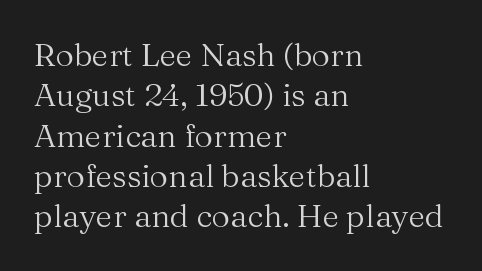
Q: Is the text bold? A: No.
Q: Is the text italic (slanted)? A: No, it is upright.
Q: Is the typeface a serif or a sans-serif typeface? A: Serif.
Q: Is the text underlined? A: No.
Q: How is the paragraph aligned? A: Left-aligned.
Q: Is the spacing between letters normal or unusually wide? A: Normal.
Q: Is the spacing between lines tight, normal or loose? A: Normal.
Q: Width (condensed, normal, or wide)? A: Normal.
Q: Stroke contrast? A: Medium.
Q: x-height? A: Medium.
Q: Monospaced? A: No.
